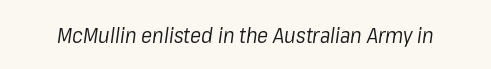
The passage shown has conventional tracking throughout. Every character sits at an angle, as italics do. A quiet, ordinary-to-light weight characterises the typeface. No word sits above an underline.
